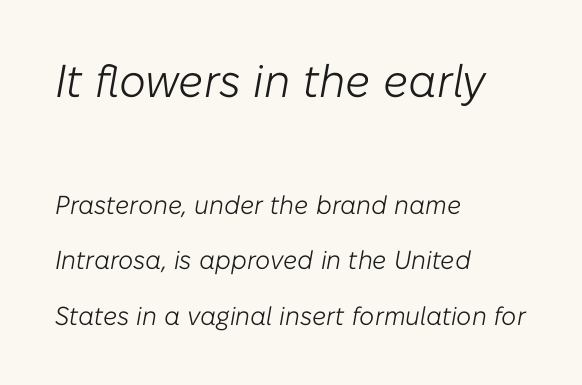
Q: Is the text bold? A: No.
Q: Is the text italic (slanted)? A: Yes, it leans right by about 10 degrees.
Q: Is the text underlined? A: No.
Q: How is the paragraph aligned? A: Left-aligned.
Q: Is the spacing between letters normal or unusually wide? A: Normal.
Q: Is the spacing between lines tight, normal or loose? A: Loose.
Q: Which block of text is set in a larger size, the first (top) or the second (bottom)? A: The first (top) one.
Q: Width (condensed, normal, or wide)? A: Normal.
Q: Stroke contrast? A: Low.
Q: x-height? A: Medium.
Q: Monospaced? A: No.
